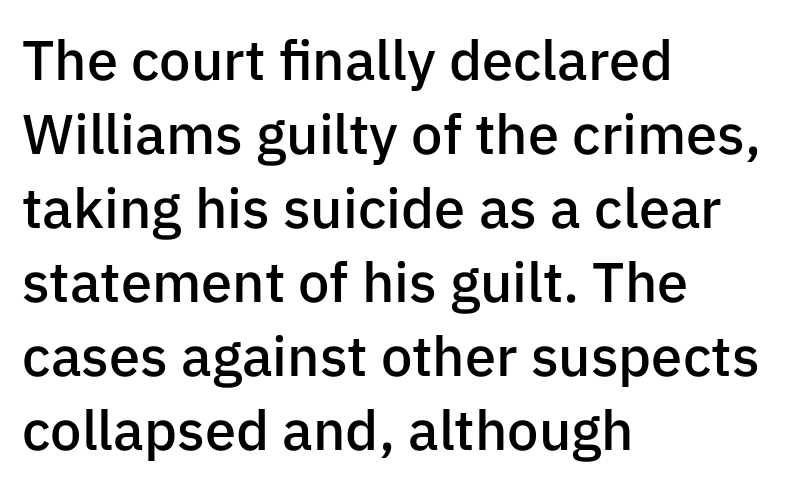
The image shows 56 px semibold sans-serif type, upright; set left-aligned, normal line spacing (1.32x), normal letter spacing, not underlined; low stroke contrast and a medium x-height.
